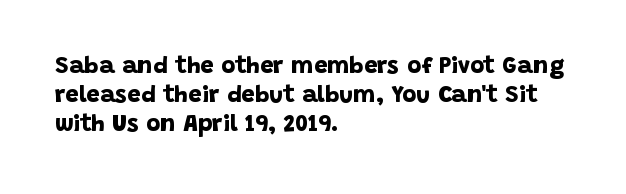
Q: Is the text bold? A: Yes.
Q: Is the text underlined? A: No.
Q: How is the paragraph aligned? A: Left-aligned.
Q: Is the spacing between letters normal or unusually wide? A: Normal.
